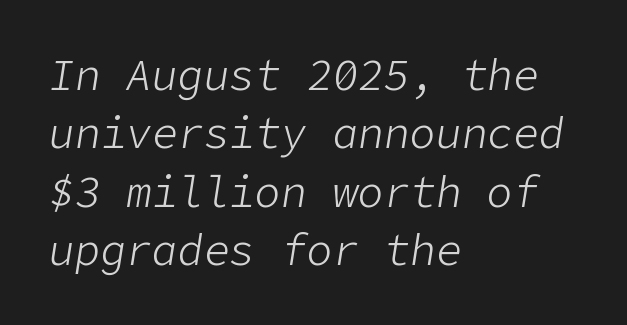
Letters rest on an invisible, unmarked baseline. The ragged edge is on the right, which tells us the setting is flush left. Nothing heavy about these letters — not bold at all. Rendered with sloped, italic letterforms. There is no visible air inserted between adjacent glyphs. Compared with typical paragraphs, the rows here are spaced about the same.
